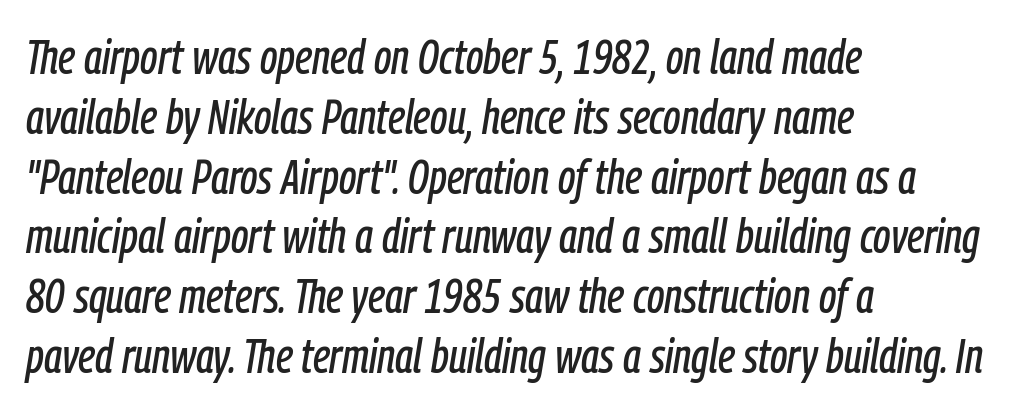
{"italic": "yes", "lean": "right", "slant_degrees": 9, "width": "condensed", "stroke_contrast": "low", "x_height": "medium", "monospaced": "no", "underline": "no", "align": "left", "line_spacing_ratio": 1.22, "letter_spacing": "normal", "letter_spacing_em": 0.0, "glyph_px": 49}
